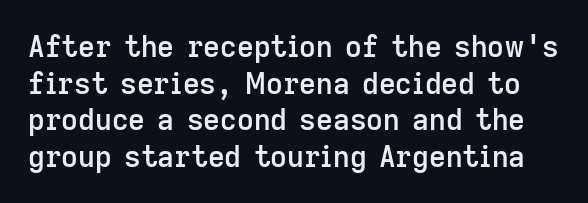
Q: Is the text bold? A: Semi-bold.
Q: Is the text italic (slanted)? A: No, it is upright.
Q: Is the typeface a serif or a sans-serif typeface? A: Sans-serif.
Q: Is the text underlined? A: No.
Q: Is the spacing between letters normal or unusually wide? A: Normal.
Q: Is the spacing between lines tight, normal or loose? A: Normal.
Q: Width (condensed, normal, or wide)? A: Normal.
Q: Stroke contrast? A: Low.
Q: x-height? A: Medium.
Q: Monospaced? A: No.
